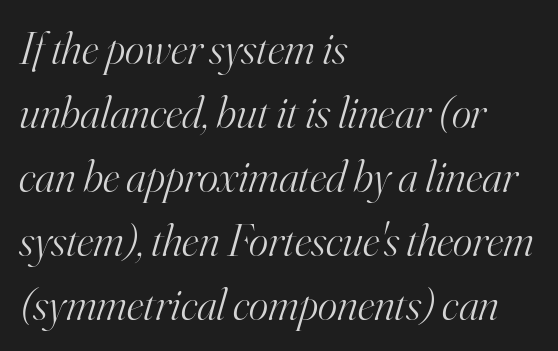
Q: Is the text bold? A: No.
Q: Is the text italic (slanted)? A: Yes, it leans right by about 16 degrees.
Q: Is the typeface a serif or a sans-serif typeface? A: Serif.
Q: Is the text underlined? A: No.
Q: How is the paragraph aligned? A: Left-aligned.
Q: Is the spacing between letters normal or unusually wide? A: Normal.
Q: Is the spacing between lines tight, normal or loose? A: Normal.
Q: Width (condensed, normal, or wide)? A: Normal.
Q: Stroke contrast? A: High.
Q: x-height? A: Small.
Q: Monospaced? A: No.
